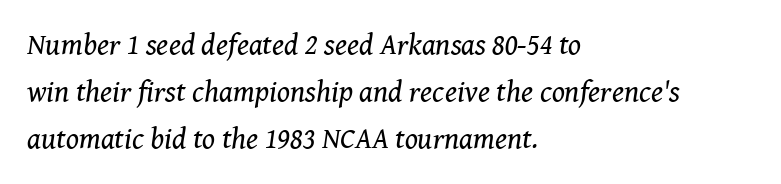
The paragraph has a hard left edge and a soft right edge. Each letter keeps its own natural width here, so spacing adapts to shape. The vertical gap from one line to the next is medium. Descenders hang freely into open space. Each stroke keeps to a modest, everyday thickness or less. Between one letter and the next there's only the usual sliver of space.
